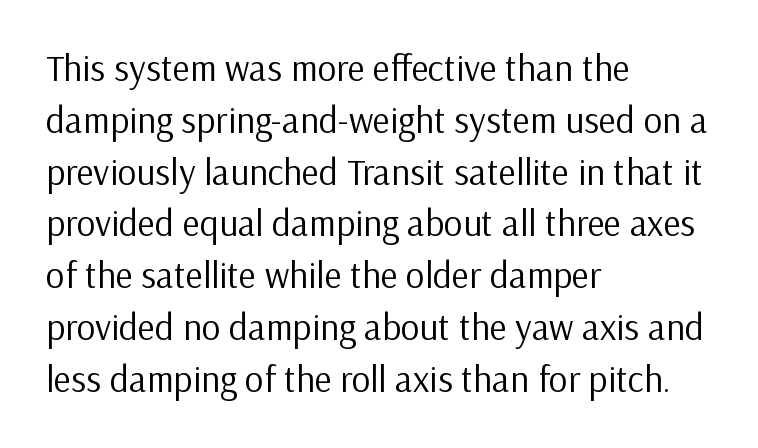
The image shows 37 px regular-weight sans-serif type, upright; set left-aligned, normal line spacing (1.4x), normal letter spacing, not underlined; low stroke contrast and a medium x-height.
